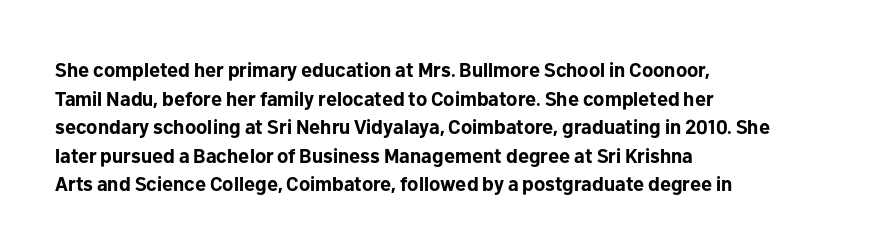
{"italic": "no", "bold": "yes", "underline": "no", "align": "left", "line_spacing": "normal", "line_spacing_ratio": 1.43, "letter_spacing": "normal", "letter_spacing_em": 0.0, "glyph_px": 20}
